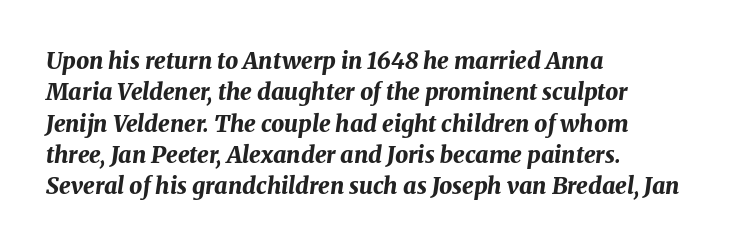
A normal amount of white space separates one row of letters from the next. Designer's note — italics engaged. How heavy is the stroke? Heavy — this is a bold. Compared with typical body copy, the letter spacing here is the same.
